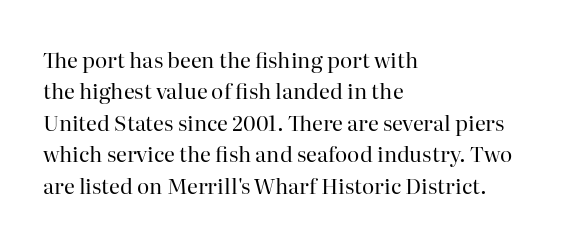
Q: Is the text bold? A: No.
Q: Is the text italic (slanted)? A: No, it is upright.
Q: Is the text underlined? A: No.
Q: How is the paragraph aligned? A: Left-aligned.
Q: Is the spacing between letters normal or unusually wide? A: Normal.
Q: Is the spacing between lines tight, normal or loose? A: Normal.
